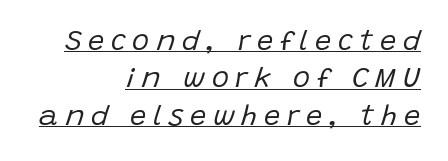
The image shows 29 px regular-weight type, italic (leaning right); set right-aligned, normal line spacing (1.29x), unusually wide letter spacing (+0.23 em), underlined; low stroke contrast and a large x-height.
